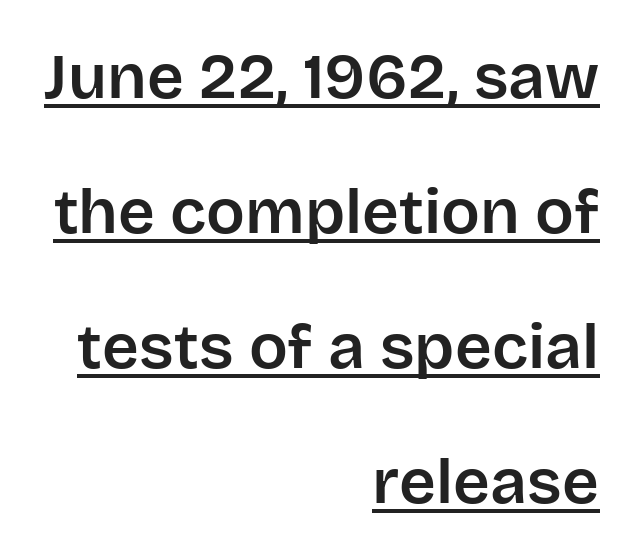
Regarding serifs, this sample does without them. Whoever set this chose breathing room over compactness in the vertical rhythm. The rendered words wear a rule along their underside. There is no visible air inserted between adjacent glyphs. Notice how the passage keeps a crisp vertical edge on the right only. Character widths vary here, with narrow letters taking less room than wide ones.
